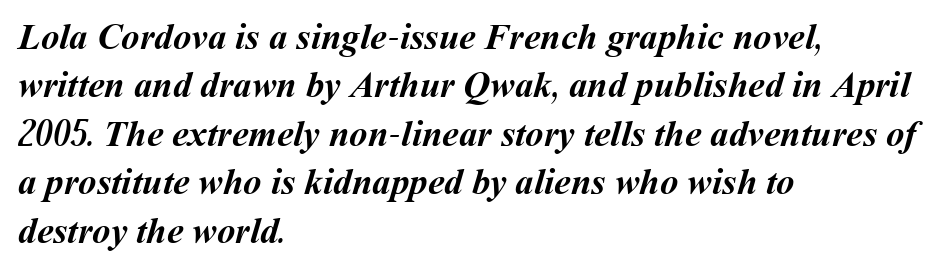
Is this a fixed-width face? No — the glyphs have proportional, varying widths. The space directly below the letters is spotless. The rows are spaced the way most documents space them. The setting favours the left margin, as ordinary paragraphs usually do. Short note: letters normally spaced. Set as a true bold cut, around the 700 mark.
